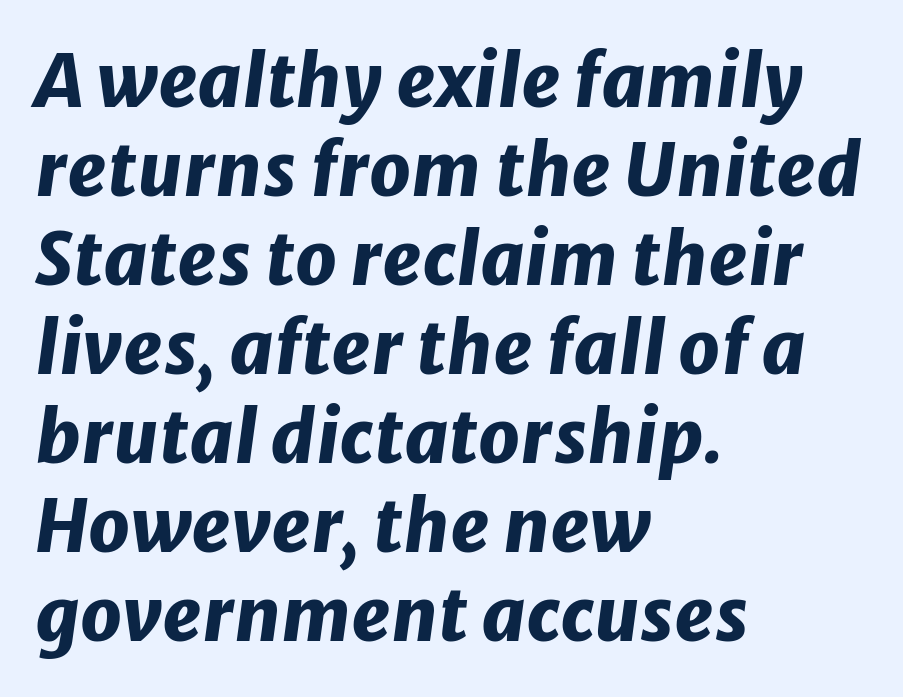
Q: Is the text bold? A: Yes.
Q: Is the text italic (slanted)? A: Yes, it leans right by about 8 degrees.
Q: Is the text underlined? A: No.
Q: How is the paragraph aligned? A: Left-aligned.
Q: Is the spacing between letters normal or unusually wide? A: Normal.
Q: Width (condensed, normal, or wide)? A: Normal.
Q: Stroke contrast? A: Low.
Q: x-height? A: Medium.
Q: Monospaced? A: No.
